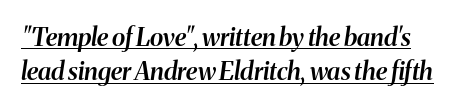
Q: Is the text bold? A: Semi-bold.
Q: Is the text italic (slanted)? A: Yes, it leans right by about 8 degrees.
Q: Is the text underlined? A: Yes.
Q: Is the spacing between letters normal or unusually wide? A: Normal.
Q: Is the spacing between lines tight, normal or loose? A: Normal.
